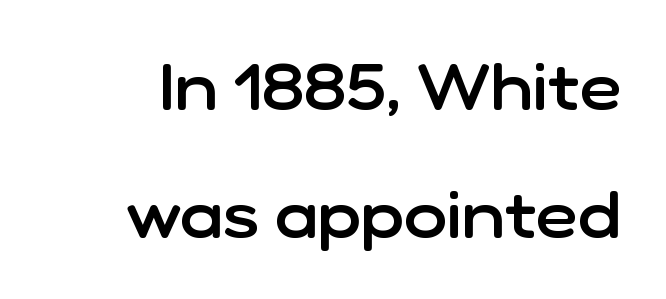
{"serif": "no", "italic": "no", "bold": "semi", "weight": "semibold", "width": "normal", "stroke_contrast": "low", "x_height": "medium", "monospaced": "no", "underline": "no", "line_spacing": "loose", "line_spacing_ratio": 1.97, "letter_spacing": "normal", "letter_spacing_em": 0.0, "glyph_px": 65}
